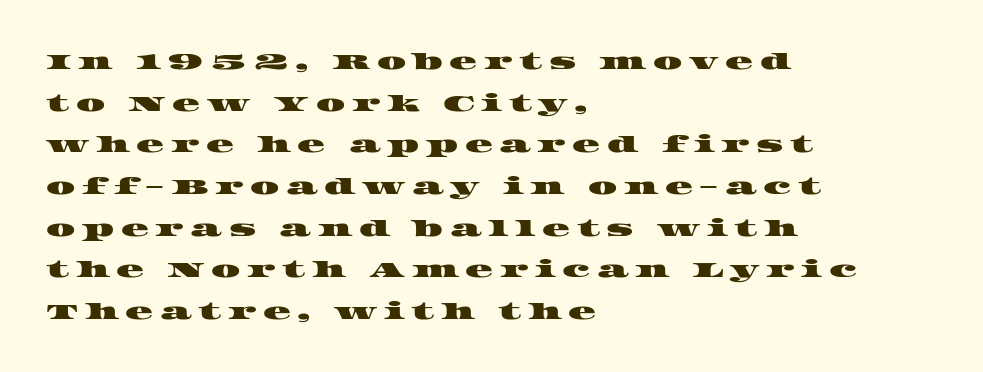
{"underline": "no", "align": "left", "line_spacing_ratio": 1.81, "letter_spacing": "wide", "letter_spacing_em": 0.29, "glyph_px": 23}
